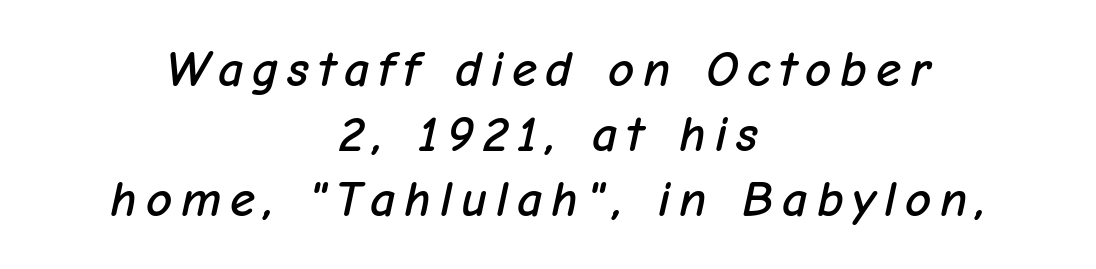
Only glyphs here, with clear space below each row. There's an unmistakable incline to the writing here. The rendering uses a moderate line-height, typical for paragraphs. A typesetter would call this proportional, since set widths differ per character. Where is the straight margin? There isn't one; the lines are centered.
